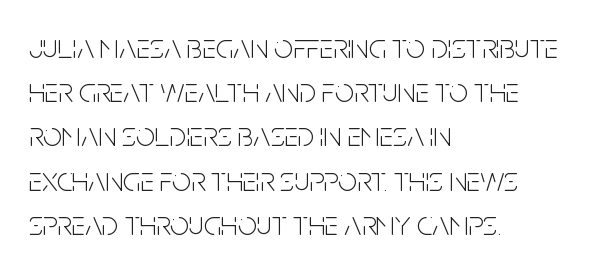
The image shows 34 px light, condensed sans-serif type, upright; set left-aligned, normal line spacing (1.3x), normal letter spacing, not underlined; low stroke contrast and a large x-height.
